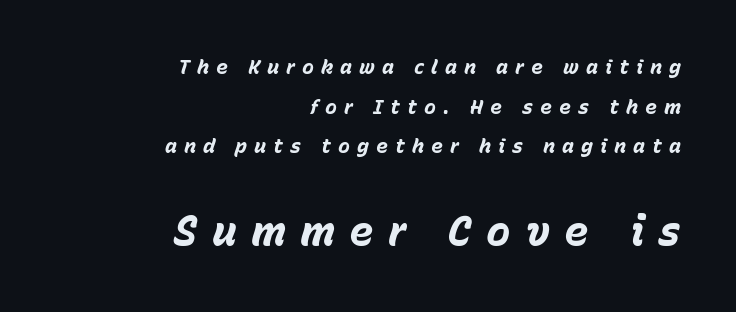
Stroke thickness is high; the sample reads as a true bold. Any mark beneath the type? The region is blank. Character size in the trailing block exceeds that of the leading block. Tall strokes in this sample are angled rather than plumb. This sample has the flowing, uneven cadence of proportional lettering. These lines are set flush right with a ragged left edge.
